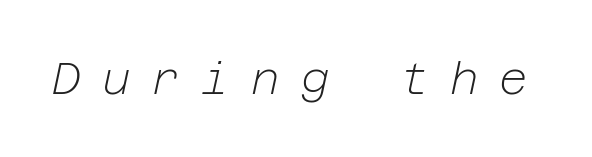
The image shows 44 px light type, italic (leaning right); set unusually wide letter spacing (+0.48 em), not underlined; low stroke contrast and a medium x-height.
